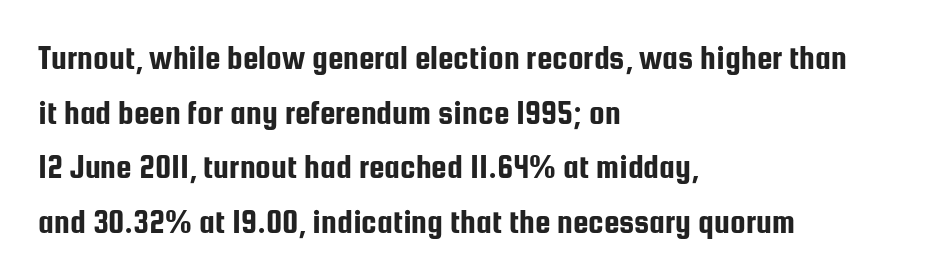
{"serif": "no", "italic": "no", "width": "condensed", "stroke_contrast": "low", "x_height": "medium", "monospaced": "no", "underline": "no", "align": "left", "line_spacing": "normal", "line_spacing_ratio": 1.56, "letter_spacing": "normal", "letter_spacing_em": 0.0, "glyph_px": 35}
